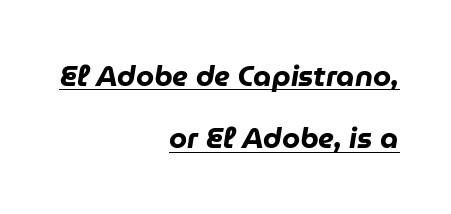
The space between consecutive lines is lavish. Its strokes are broad and dark, the hallmark of bold type. You could not count columns in this text — the font is proportionally spaced. Compared with typical body copy, the letter spacing here is the same. Is the block centered? No — it sits flush against the right margin. You can tell it's italic because the verticals aren't actually vertical.
